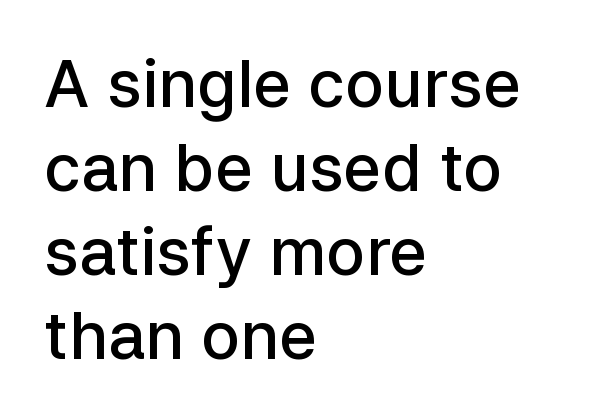
The image shows 65 px semibold sans-serif type, upright; set left-aligned, normal line spacing (1.29x), normal letter spacing, not underlined; low stroke contrast and a medium x-height.
